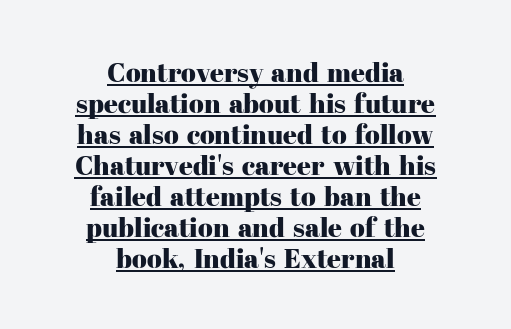
The image shows 27 px text type, upright; set centered, tight line spacing (1.15x), normal letter spacing, underlined.
